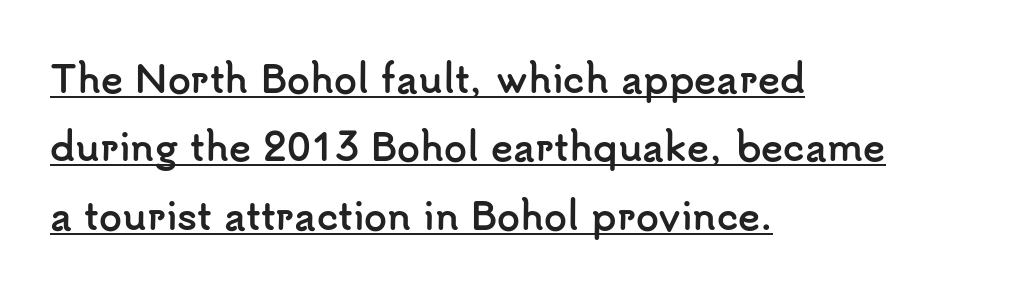
This sample uses an upright cut, with every glyph sitting square on the baseline. The rendering anchors every line to the left-hand side. Summary of weight: heavy, a full bold. The gaps between neighbouring characters are ordinary and unremarkable. Looks like someone drew a line under every word here.
